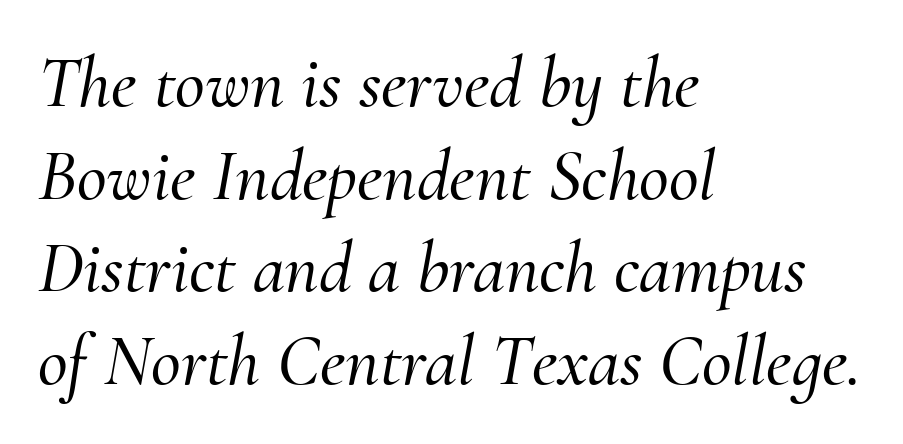
{"serif": "yes", "italic": "yes", "lean": "right", "slant_degrees": 10, "width": "normal", "stroke_contrast": "medium", "x_height": "small", "monospaced": "no", "underline": "no", "align": "left", "line_spacing": "normal", "line_spacing_ratio": 1.27, "letter_spacing": "normal", "letter_spacing_em": 0.0, "glyph_px": 73}
